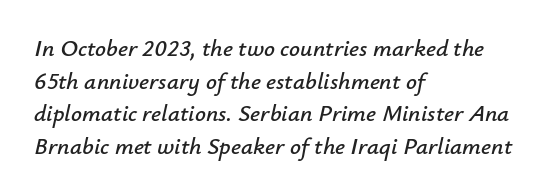
The image shows 24 px text type, italic (leaning right); set left-aligned, normal line spacing (1.36x), normal letter spacing, not underlined.
